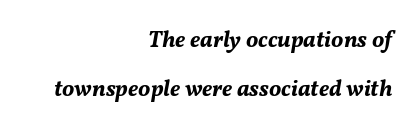
{"italic": "yes", "lean": "right", "slant_degrees": 11, "bold": "yes", "underline": "no", "align": "right", "line_spacing": "loose", "line_spacing_ratio": 2.15, "letter_spacing": "normal", "letter_spacing_em": 0.0, "glyph_px": 23}
